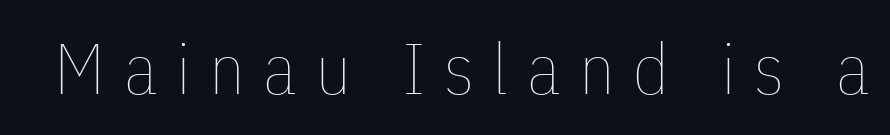
The axis of the letterforms is exactly vertical. The characters are drawn with everyday or finer stroke widths. Look at the tracking — it's clearly loosened, letters drifting apart. Lines of text with bare space underneath. The rendering uses natural spacing where letterforms have individual widths.
